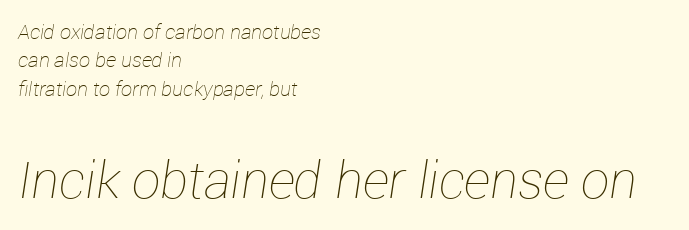
The glyphs are unaccompanied by any horizontal stroke below them. The more generous point size was reserved for the lower chunk. This is oblique type, the kind used for emphasis or titles. The cut favours lightness, reaching ordinary text weight at its darkest. Here the glyphs are tracked normally, forming tight word shapes.
